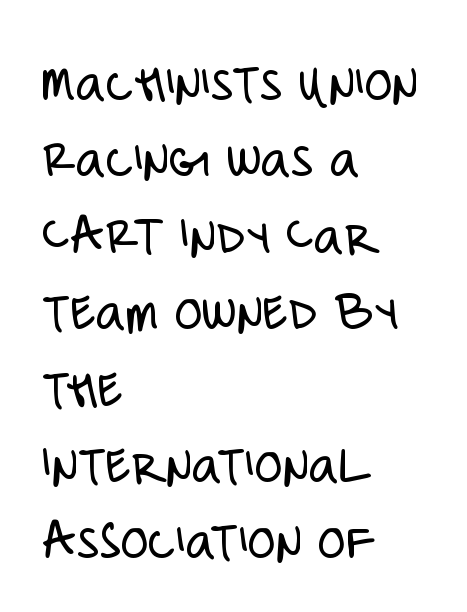
The image shows 57 px light, condensed sans-serif type, upright; set left-aligned, normal line spacing (1.34x), normal letter spacing, not underlined; low stroke contrast and a large x-height.
